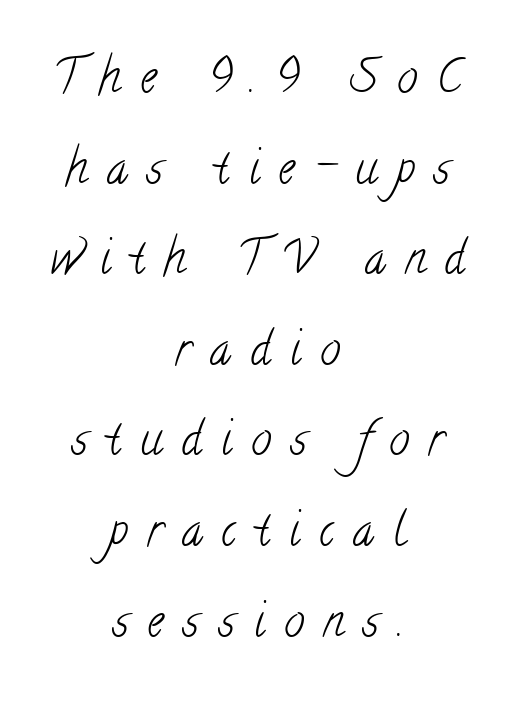
Q: Is the text bold? A: No.
Q: Is the typeface a serif or a sans-serif typeface? A: Serif.
Q: Is the text underlined? A: No.
Q: How is the paragraph aligned? A: Centered.
Q: Is the spacing between letters normal or unusually wide? A: Unusually wide.
Q: Is the spacing between lines tight, normal or loose? A: Loose.
Q: Width (condensed, normal, or wide)? A: Condensed.
Q: Stroke contrast? A: Low.
Q: x-height? A: Small.
Q: Monospaced? A: No.
